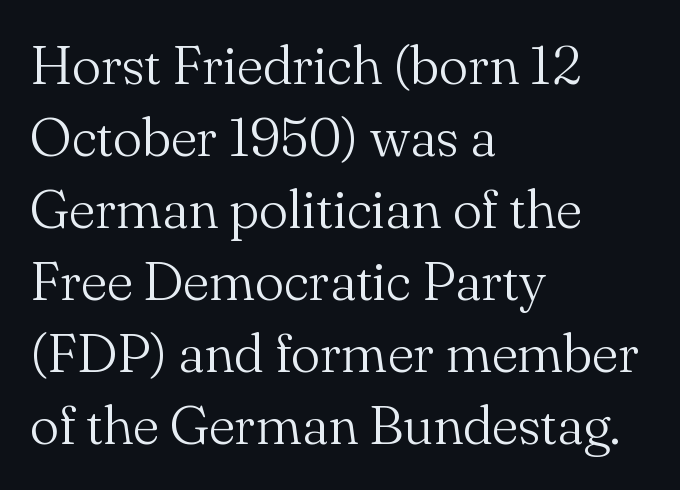
Q: Is the text bold? A: No.
Q: Is the text italic (slanted)? A: No, it is upright.
Q: Is the typeface a serif or a sans-serif typeface? A: Serif.
Q: Is the text underlined? A: No.
Q: How is the paragraph aligned? A: Left-aligned.
Q: Is the spacing between letters normal or unusually wide? A: Normal.
Q: Is the spacing between lines tight, normal or loose? A: Normal.
Q: Width (condensed, normal, or wide)? A: Normal.
Q: Stroke contrast? A: Medium.
Q: x-height? A: Small.
Q: Monospaced? A: No.
